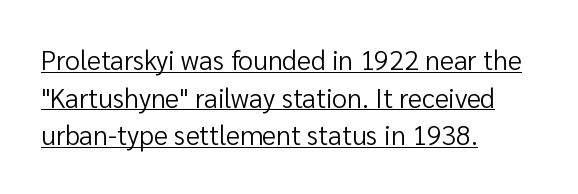
Does extra space separate the letters? No, they use regular spacing. Posture: vertical. The paragraph has a hard left edge and a soft right edge. Each line of the rendering has a horizontal stroke beneath the glyphs. Compared with a typical body face, this is equally light or lighter still. The space between consecutive lines is moderate.
